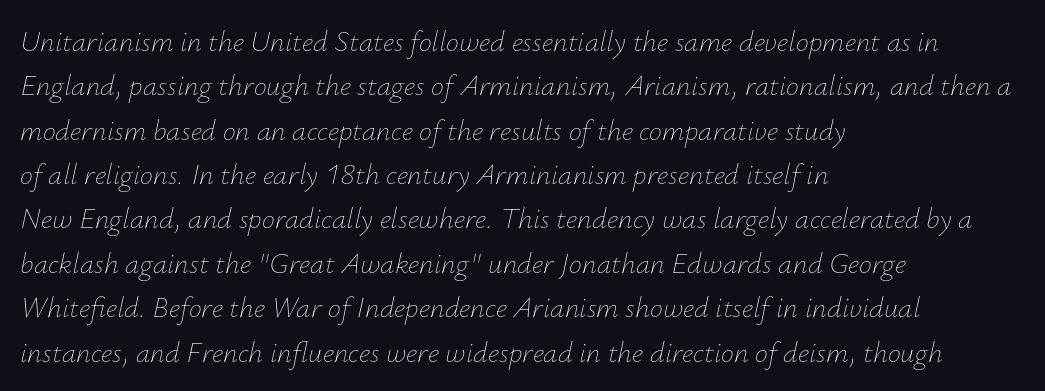
The image shows 29 px thin type, italic (leaning right); set left-aligned, normal line spacing (1.53x), normal letter spacing, not underlined; low stroke contrast and a small x-height.
